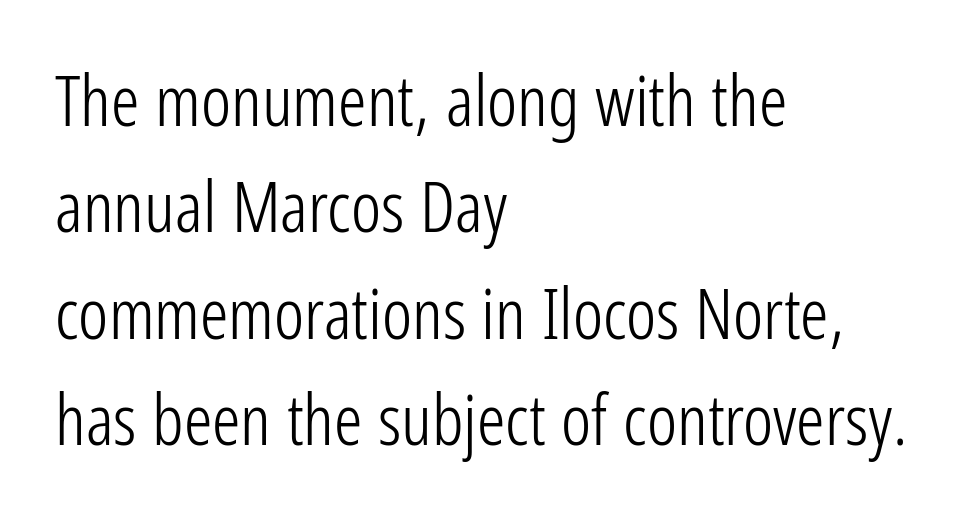
{"serif": "no", "italic": "no", "bold": "no", "weight": "light", "width": "condensed", "stroke_contrast": "low", "x_height": "medium", "monospaced": "no", "underline": "no", "align": "left", "line_spacing": "normal", "line_spacing_ratio": 1.5, "letter_spacing": "normal", "letter_spacing_em": 0.0, "glyph_px": 71}
